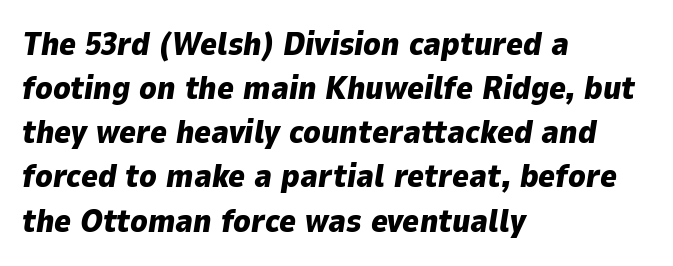
Characters follow at the spacing the type designer built in. The face used here has a pronounced slope to its letters. Horizontally, the lines are justified to the leading edge only. Just letters on the line, the space beneath them empty.
